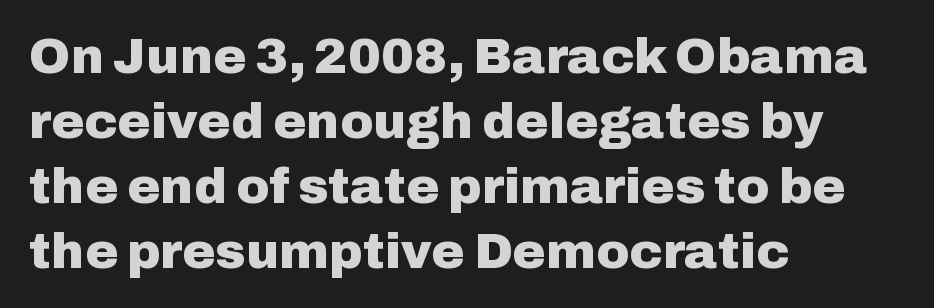
Q: Is the text bold? A: Yes.
Q: Is the text italic (slanted)? A: No, it is upright.
Q: Is the typeface a serif or a sans-serif typeface? A: Sans-serif.
Q: Is the text underlined? A: No.
Q: How is the paragraph aligned? A: Left-aligned.
Q: Is the spacing between letters normal or unusually wide? A: Normal.
Q: Is the spacing between lines tight, normal or loose? A: Normal.
Q: Width (condensed, normal, or wide)? A: Normal.
Q: Stroke contrast? A: Low.
Q: x-height? A: Medium.
Q: Monospaced? A: No.
